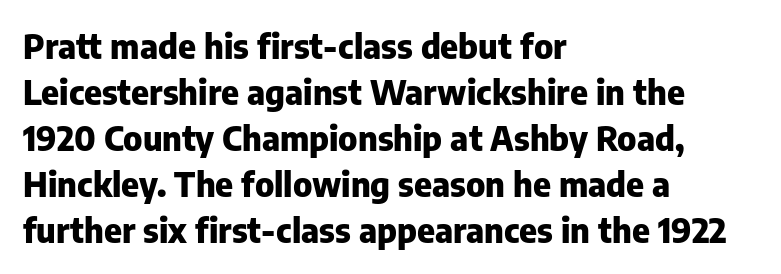
These lines are set flush left with a ragged right edge. The passage shown stacks its lines at a standard gap. Compared with an ordinary text face, these strokes are far heavier — a full bold. Underline: absent.
